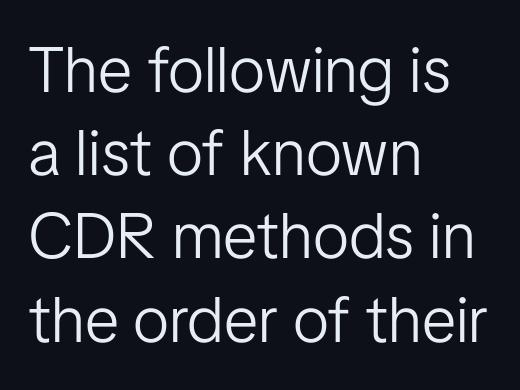
Clear beneath every line of the passage. Is the letter spacing exaggerated? No — it looks like the ordinary default. Typographically, this falls in the sans-serif category. Weight: not bold — regular or lighter. Alignment: flush left. Ascenders rise straight up at ninety degrees.
